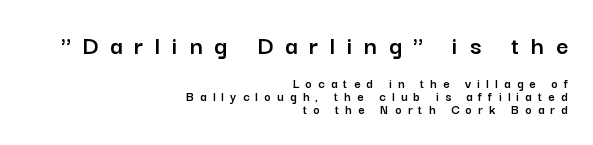
{"italic": "no", "underline": "no", "align": "right", "line_spacing": "tight", "line_spacing_ratio": 0.96, "letter_spacing": "wide", "letter_spacing_em": 0.44, "larger_block": "first", "size_ratio": 1.93, "glyph_px": 27}
